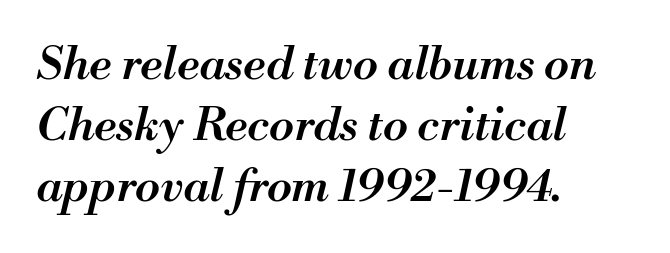
The image shows 46 px semibold type, italic (leaning right); set left-aligned, normal line spacing (1.33x), normal letter spacing, not underlined; medium stroke contrast and a small x-height.
